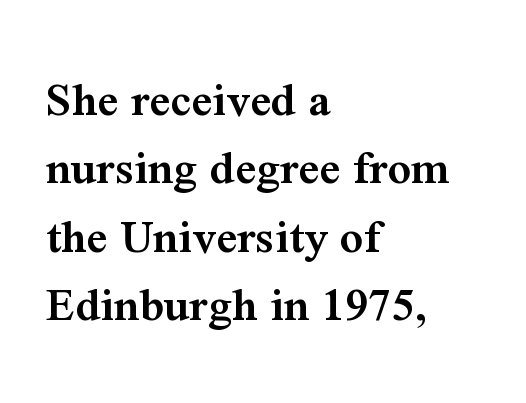
These lines are rendered in a variable-pitch font. Characters follow at the spacing the type designer built in. Is there much room between lines? A standard amount, neither cramped nor airy. Style check: upright.
